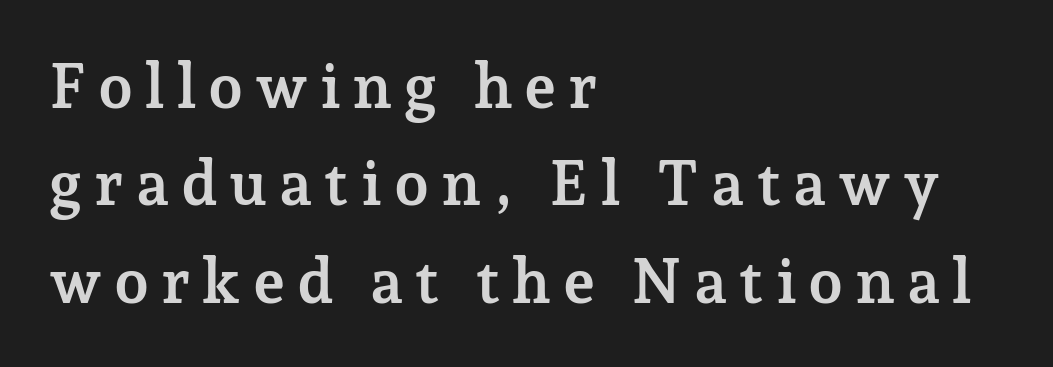
The image shows 62 px semibold serif type, upright; set left-aligned, normal line spacing (1.57x), not underlined; low stroke contrast and a medium x-height.
